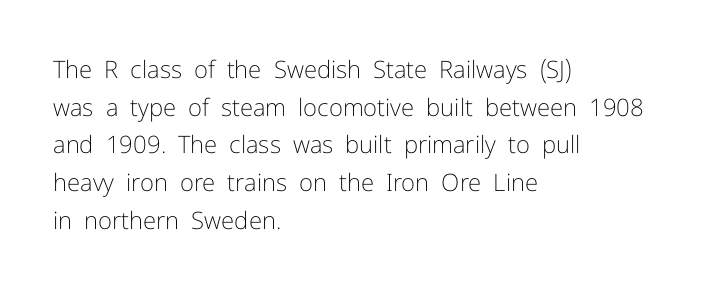
The image shows 24 px text type, upright; set left-aligned, normal line spacing (1.57x), normal letter spacing, not underlined.
